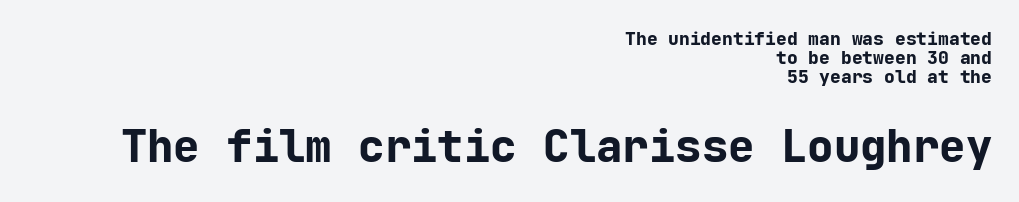
Q: Is the text bold? A: Yes.
Q: Is the text italic (slanted)? A: No, it is upright.
Q: Is the typeface a serif or a sans-serif typeface? A: Sans-serif.
Q: Is the text underlined? A: No.
Q: How is the paragraph aligned? A: Right-aligned.
Q: Is the spacing between letters normal or unusually wide? A: Normal.
Q: Is the spacing between lines tight, normal or loose? A: Tight.
Q: Which block of text is set in a larger size, the first (top) or the second (bottom)? A: The second (bottom) one.
Q: Width (condensed, normal, or wide)? A: Normal.
Q: Stroke contrast? A: Low.
Q: x-height? A: Medium.
Q: Monospaced? A: Yes.
